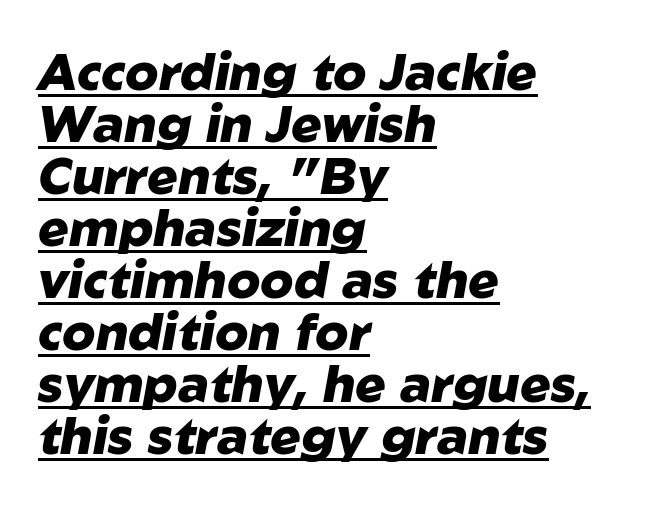
The image shows 51 px heavy type, italic (leaning right); set left-aligned, tight line spacing (1.02x), normal letter spacing, underlined; low stroke contrast and a medium x-height.
